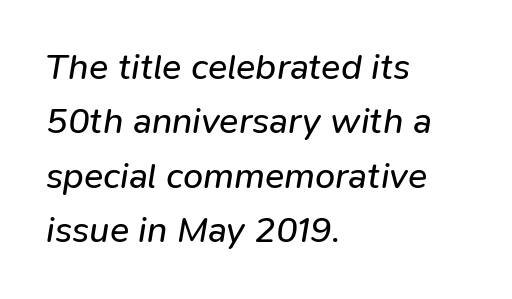
{"italic": "yes", "lean": "right", "slant_degrees": 9, "bold": "no", "weight": "regular", "width": "normal", "stroke_contrast": "low", "x_height": "medium", "monospaced": "no", "underline": "no", "align": "left", "line_spacing": "normal", "line_spacing_ratio": 1.51, "letter_spacing": "normal", "letter_spacing_em": 0.0, "glyph_px": 36}
